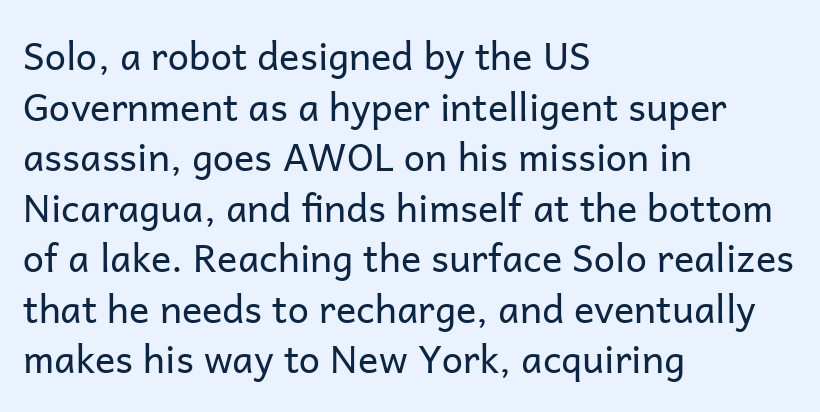
Each stroke keeps to a modest, everyday thickness or less. A student would call this left alignment; a typographer would say flush left, rag right. The words here are not underlined. Each letter keeps its own natural width here, so spacing adapts to shape.
